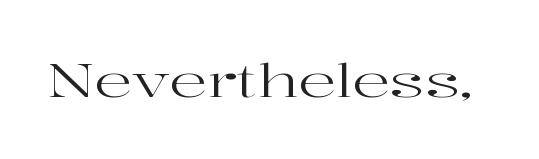
Character widths vary here, with narrow letters taking less room than wide ones. Typographically, this falls in the serif category. Posture: vertical. A typesetter would call this zero additional tracking. Weight: in the light-to-regular range. Any mark beneath the type? The region is blank.
